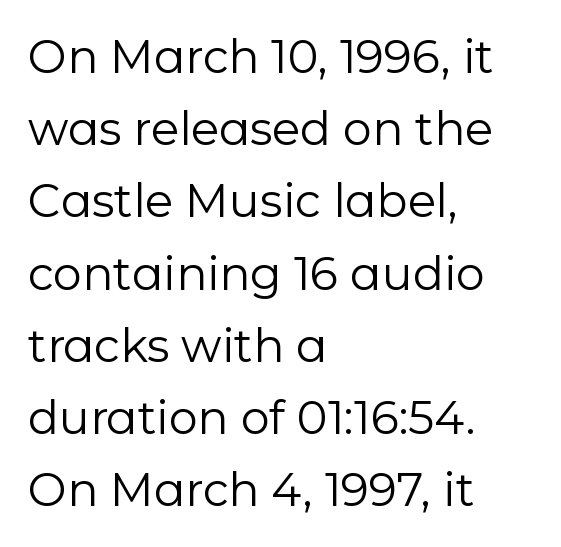
Inter-character spacing is left at the font's built-in metrics. Ordinary non-slanted type is in use. Stem width sits at or under what a default text font uses. The rendering uses a moderate line-height, typical for paragraphs.
